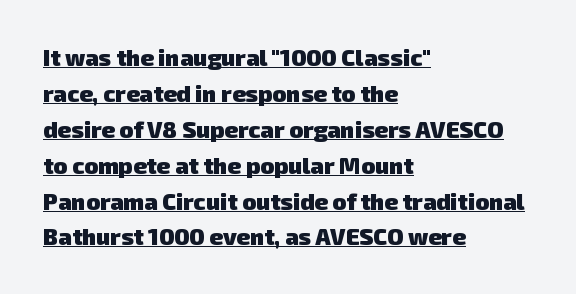
Reading down the block, your eye returns to a fixed left position each line. Reading down the column, the eye jumps a familiar distance to each next line. Underlining? Definitely there. Standard letterfit; no display-style spreading of the glyphs.
